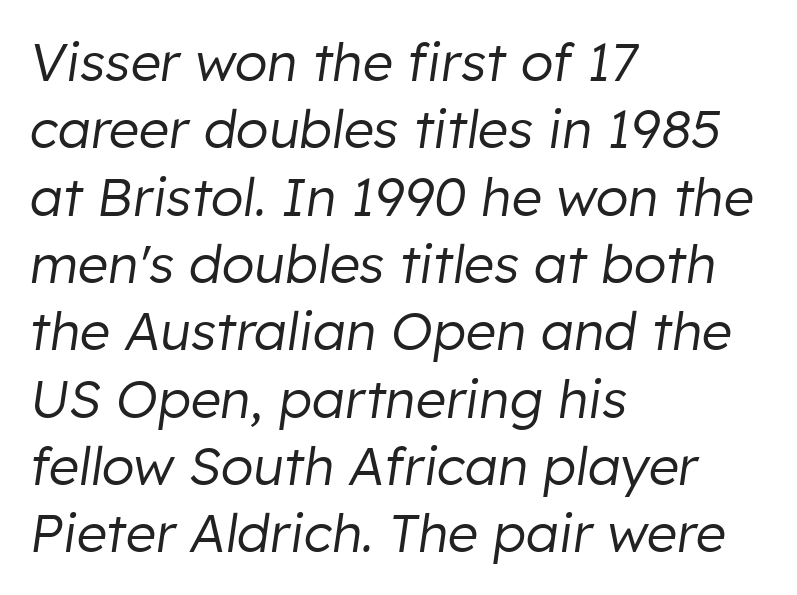
The passage shown is not underscored anywhere. Leading matches the norm, producing a regular column. In CSS terms this would be text-align: left. Stems here are at most as thick as an everyday book face. Slant detected: the letters are inclined. You could not count columns in this text — the font is proportionally spaced.
